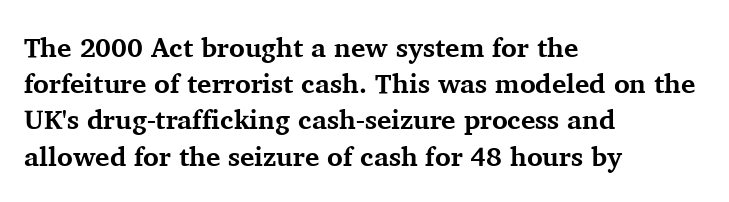
{"italic": "no", "bold": "yes", "underline": "no", "align": "left", "line_spacing": "normal", "line_spacing_ratio": 1.34, "letter_spacing": "normal", "letter_spacing_em": 0.0, "glyph_px": 27}
